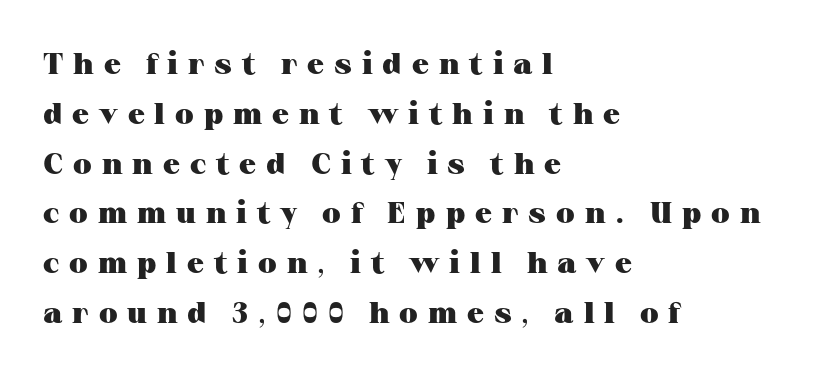
The image shows 30 px heavy, wide serif type, upright; set left-aligned, normal line spacing (1.66x), unusually wide letter spacing (+0.33 em), not underlined; medium stroke contrast and a medium x-height.
